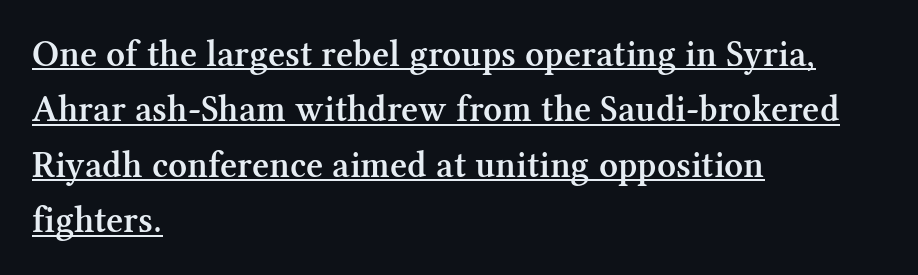
Examine the stroke ends and you'll spot serifs. Quick note: interline space is typical. When letters stand straight like this, we call the style roman or upright. Glyph-to-glyph distance matches everyday printed text. The face used here is proportionally spaced, like ordinary book or web type.
